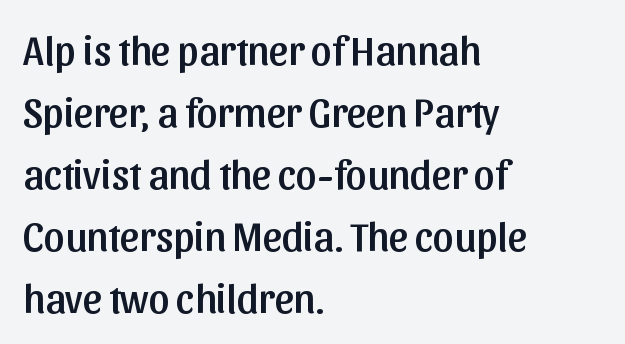
{"serif": "no", "italic": "no", "width": "normal", "stroke_contrast": "low", "x_height": "medium", "monospaced": "no", "underline": "no", "align": "left", "line_spacing": "normal", "line_spacing_ratio": 1.51, "letter_spacing": "normal", "letter_spacing_em": 0.0, "glyph_px": 41}
